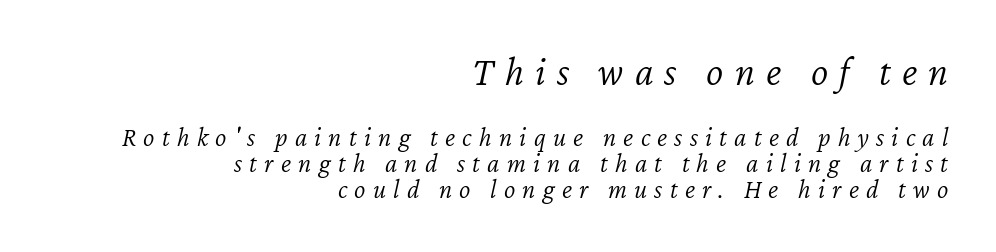
Q: Is the text bold? A: No.
Q: Is the text italic (slanted)? A: Yes, it leans right by about 12 degrees.
Q: Is the text underlined? A: No.
Q: How is the paragraph aligned? A: Right-aligned.
Q: Is the spacing between letters normal or unusually wide? A: Unusually wide.
Q: Is the spacing between lines tight, normal or loose? A: Tight.
Q: Which block of text is set in a larger size, the first (top) or the second (bottom)? A: The first (top) one.
Q: Width (condensed, normal, or wide)? A: Normal.
Q: Stroke contrast? A: Low.
Q: x-height? A: Medium.
Q: Monospaced? A: No.
